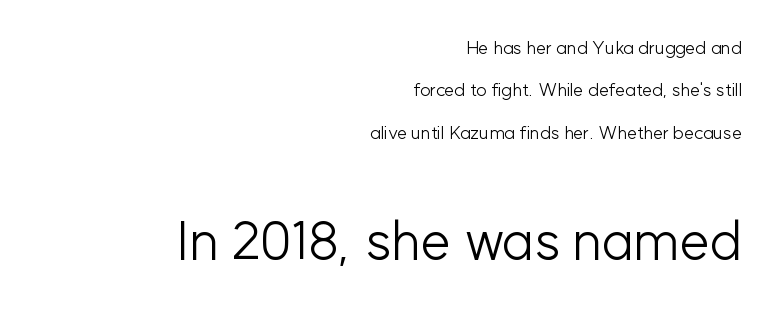
{"serif": "no", "italic": "no", "bold": "no", "weight": "light", "width": "normal", "stroke_contrast": "low", "x_height": "medium", "monospaced": "no", "underline": "no", "align": "right", "line_spacing": "loose", "line_spacing_ratio": 2.35, "letter_spacing": "normal", "letter_spacing_em": 0.0, "larger_block": "second", "size_ratio": 3.0, "glyph_px": 54}
